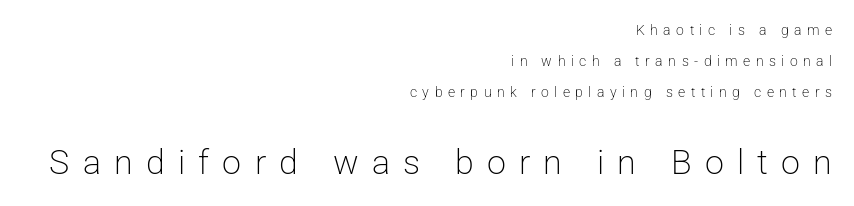
Q: Is the text bold? A: No.
Q: Is the text italic (slanted)? A: No, it is upright.
Q: Is the typeface a serif or a sans-serif typeface? A: Sans-serif.
Q: Is the text underlined? A: No.
Q: How is the paragraph aligned? A: Right-aligned.
Q: Is the spacing between letters normal or unusually wide? A: Unusually wide.
Q: Is the spacing between lines tight, normal or loose? A: Loose.
Q: Which block of text is set in a larger size, the first (top) or the second (bottom)? A: The second (bottom) one.
Q: Width (condensed, normal, or wide)? A: Normal.
Q: Stroke contrast? A: Low.
Q: x-height? A: Medium.
Q: Monospaced? A: No.
